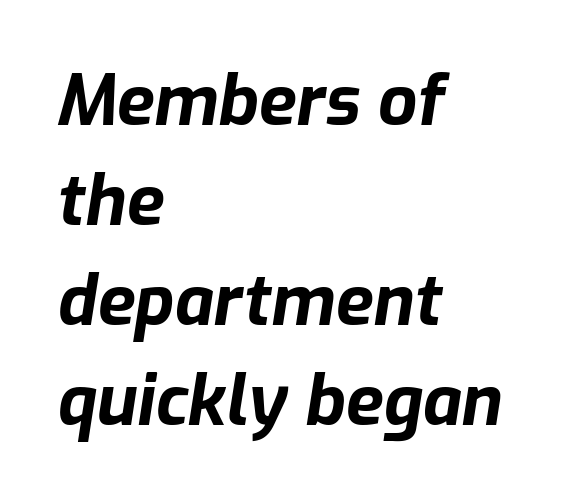
Q: Is the text bold? A: Yes.
Q: Is the text italic (slanted)? A: Yes, it leans right by about 9 degrees.
Q: Is the text underlined? A: No.
Q: How is the paragraph aligned? A: Left-aligned.
Q: Is the spacing between letters normal or unusually wide? A: Normal.
Q: Is the spacing between lines tight, normal or loose? A: Normal.
Q: Width (condensed, normal, or wide)? A: Normal.
Q: Stroke contrast? A: Low.
Q: x-height? A: Medium.
Q: Monospaced? A: No.
